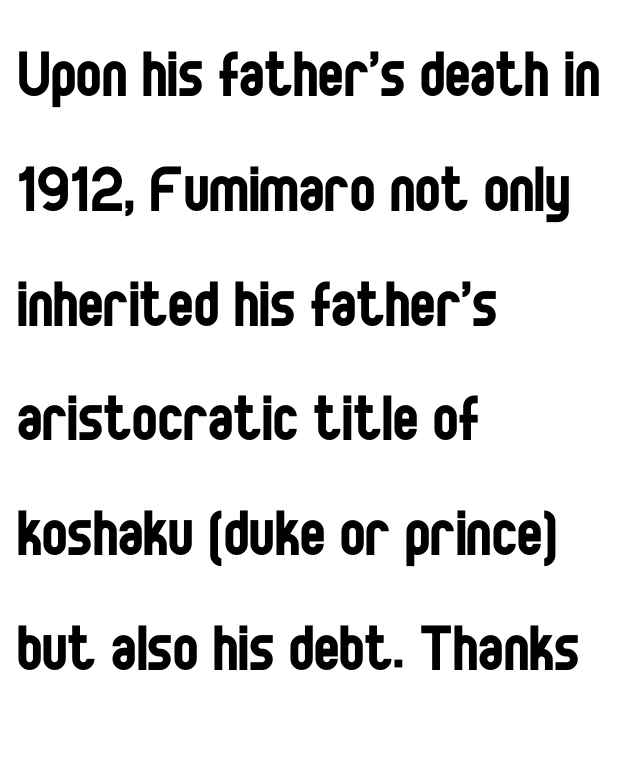
The characters are drawn with everyday or finer stroke widths. Compared with typical paragraphs, the rows here are spaced about the same. Type without underlining. The lines in this sample share a left origin and differ only in where they stop. This sample uses a sans-serif face.
